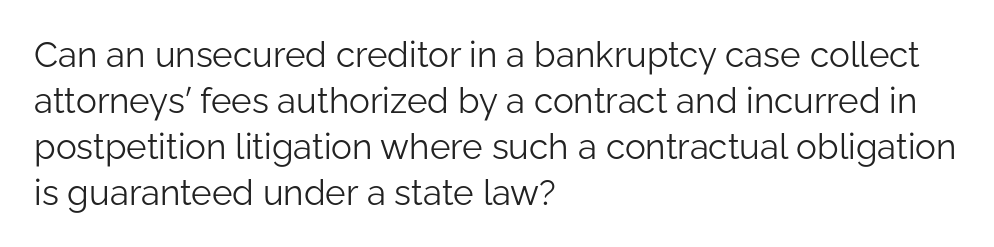
The image shows 35 px light sans-serif type, upright; set left-aligned, normal line spacing (1.31x), normal letter spacing, not underlined; low stroke contrast and a medium x-height.
